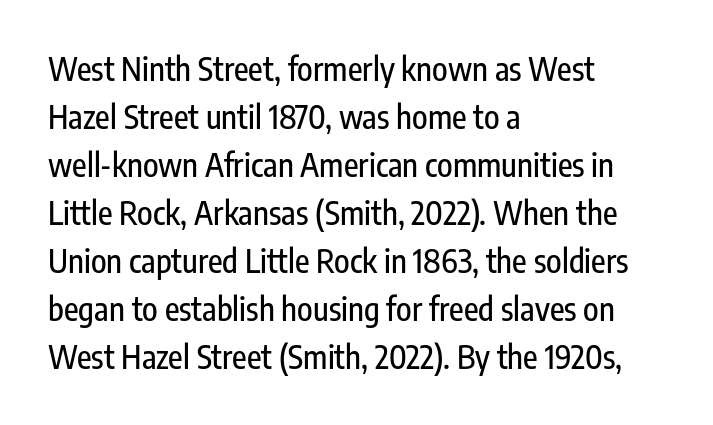
Q: Is the text italic (slanted)? A: No, it is upright.
Q: Is the typeface a serif or a sans-serif typeface? A: Sans-serif.
Q: Is the text underlined? A: No.
Q: How is the paragraph aligned? A: Left-aligned.
Q: Is the spacing between letters normal or unusually wide? A: Normal.
Q: Is the spacing between lines tight, normal or loose? A: Normal.
Q: Width (condensed, normal, or wide)? A: Condensed.
Q: Stroke contrast? A: Low.
Q: x-height? A: Medium.
Q: Monospaced? A: No.
